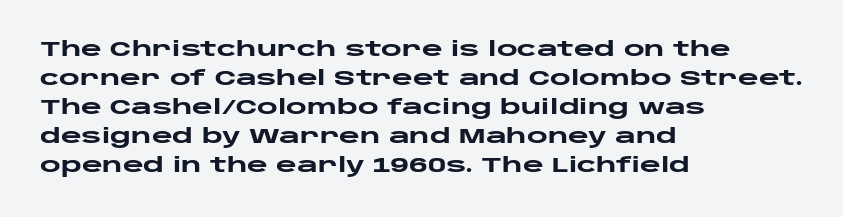
{"italic": "no", "bold": "yes", "underline": "no", "align": "left", "line_spacing": "normal", "line_spacing_ratio": 1.45, "letter_spacing": "normal", "letter_spacing_em": 0.0, "glyph_px": 20}
